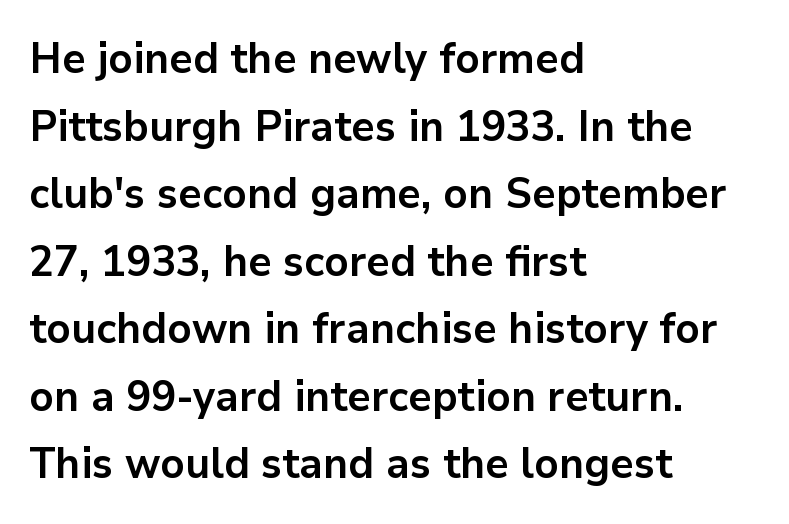
The image shows 43 px bold sans-serif type, upright; set left-aligned, normal line spacing (1.57x), normal letter spacing, not underlined; low stroke contrast and a medium x-height.
